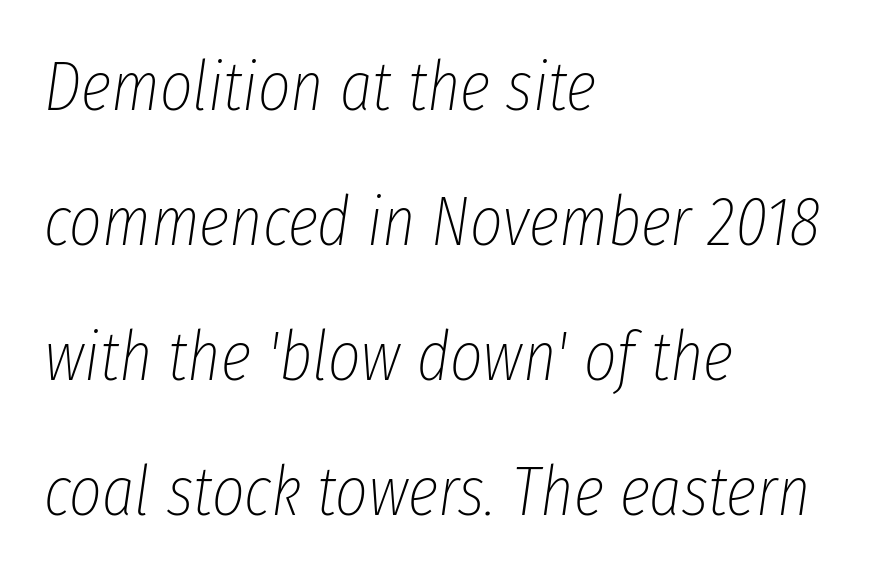
The image shows 70 px thin, condensed type, italic (leaning right); set left-aligned, loose line spacing (1.93x), normal letter spacing, not underlined; low stroke contrast and a medium x-height.
